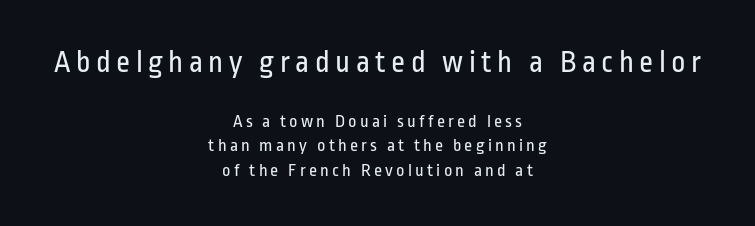
Q: Is the text bold? A: No.
Q: Is the text italic (slanted)? A: No, it is upright.
Q: Is the typeface a serif or a sans-serif typeface? A: Sans-serif.
Q: Is the text underlined? A: No.
Q: How is the paragraph aligned? A: Centered.
Q: Is the spacing between lines tight, normal or loose? A: Normal.
Q: Which block of text is set in a larger size, the first (top) or the second (bottom)? A: The first (top) one.
Q: Width (condensed, normal, or wide)? A: Condensed.
Q: Stroke contrast? A: Low.
Q: x-height? A: Medium.
Q: Monospaced? A: No.
